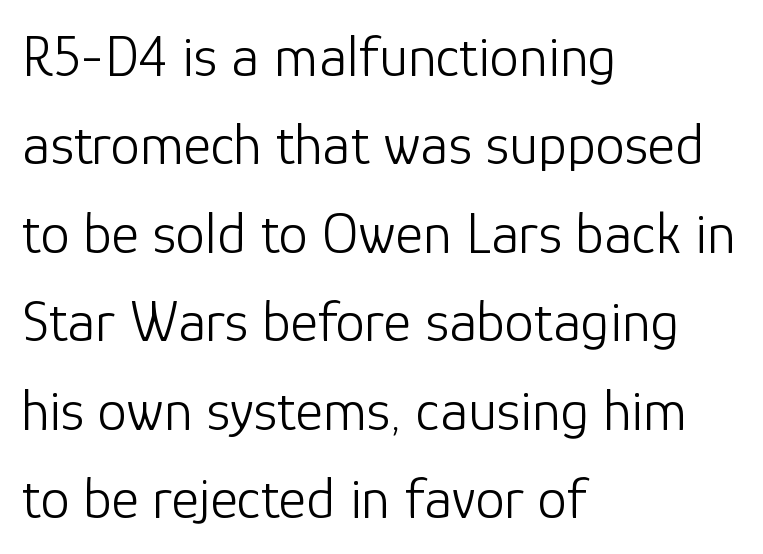
{"serif": "no", "italic": "no", "bold": "no", "weight": "light", "width": "normal", "stroke_contrast": "low", "x_height": "medium", "monospaced": "no", "underline": "no", "align": "left", "line_spacing": "normal", "line_spacing_ratio": 1.5, "letter_spacing": "normal", "letter_spacing_em": 0.0, "glyph_px": 59}
